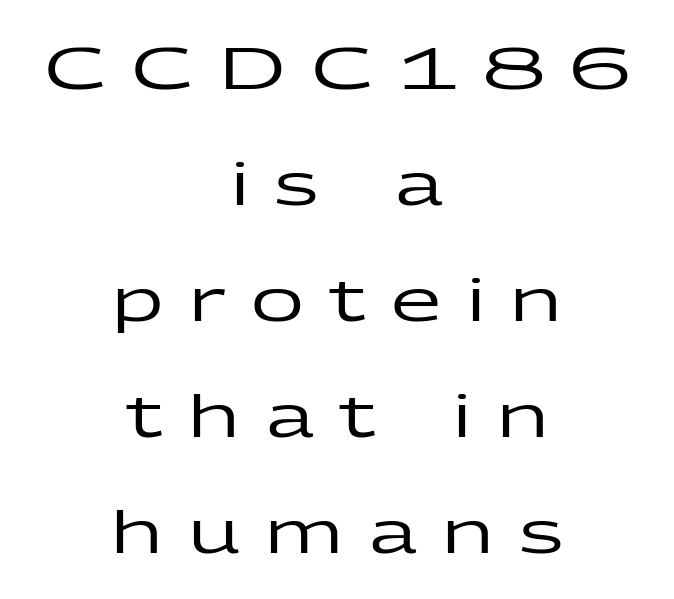
The image shows 58 px wide sans-serif type, upright; set centered, loose line spacing (2.0x), unusually wide letter spacing (+0.44 em), not underlined; low stroke contrast and a medium x-height.
